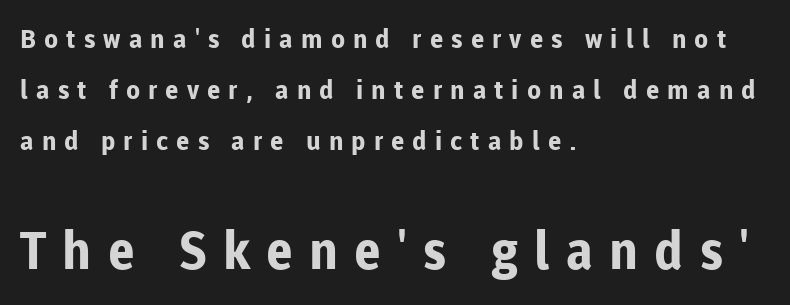
The image shows 52 px bold sans-serif type, upright; set left-aligned, loose line spacing (1.96x), unusually wide letter spacing (+0.31 em), not underlined; the second (bottom) block is 2.0x larger; low stroke contrast and a medium x-height.
